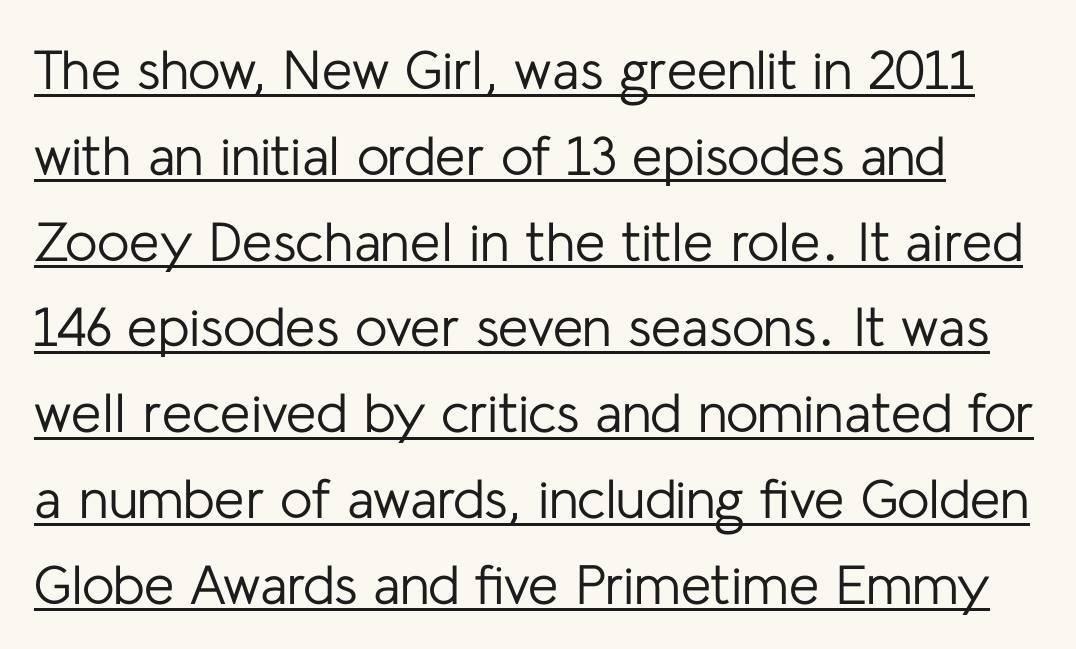
{"serif": "no", "italic": "no", "bold": "no", "weight": "regular", "width": "normal", "stroke_contrast": "low", "x_height": "medium", "monospaced": "no", "underline": "yes", "line_spacing": "normal", "line_spacing_ratio": 1.56, "letter_spacing": "normal", "letter_spacing_em": 0.0, "glyph_px": 55}
